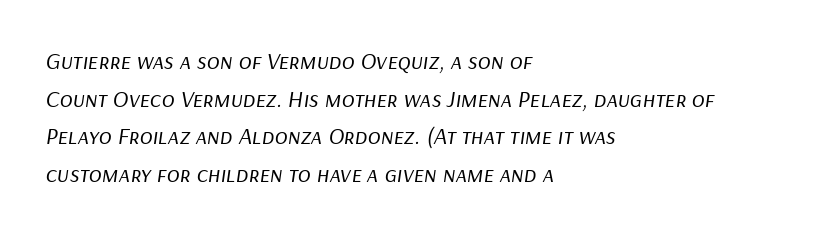
The image shows 24 px text type, italic (leaning right); set left-aligned, normal line spacing (1.57x), normal letter spacing, not underlined.
